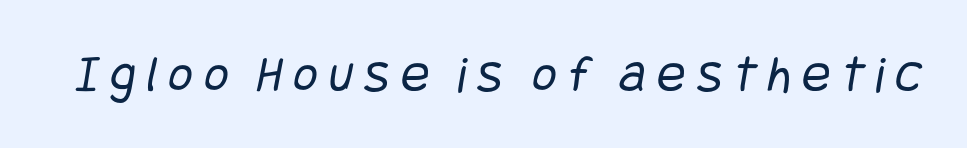
No chunkiness to these letters — they're not bold. Loose tracking; the words dissolve into strings of separated letters. Regarding serifs, this sample does without them. Plain, unruled lines of type.
